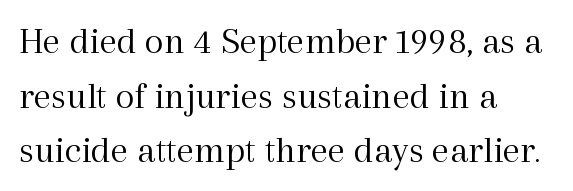
What stands out about the letter spacing? Nothing — it is the standard amount. Leading matches the norm, producing a regular column. No chunkiness to these letters — they're not bold. Do the characters align in a grid? No, the font is proportional. The lines are quadded left.
